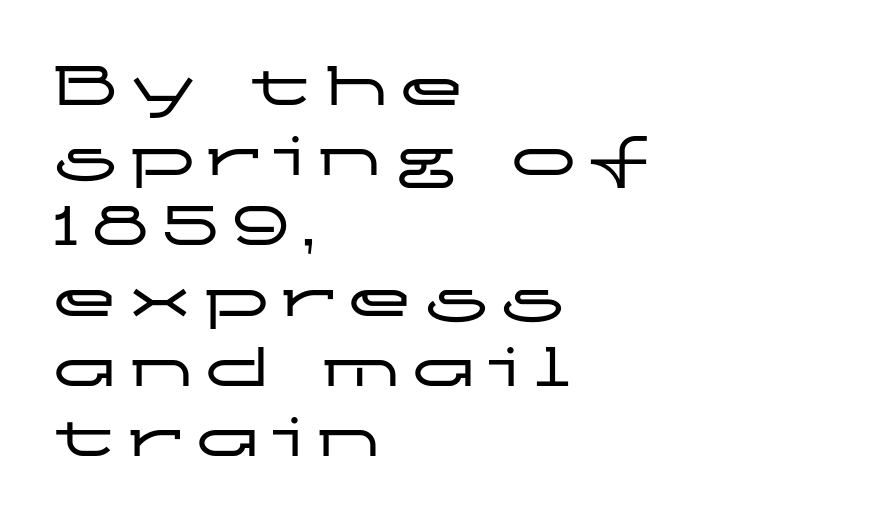
{"serif": "no", "italic": "no", "width": "wide", "stroke_contrast": "low", "x_height": "medium", "monospaced": "no", "underline": "no", "align": "left", "line_spacing": "tight", "line_spacing_ratio": 1.08, "glyph_px": 65}
